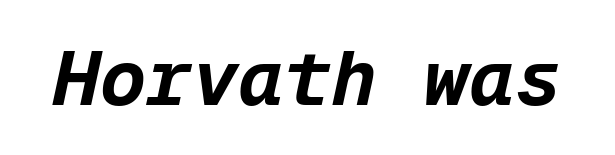
The image shows 77 px bold type, italic (leaning right), monospaced; set normal letter spacing, not underlined; low stroke contrast and a medium x-height.
